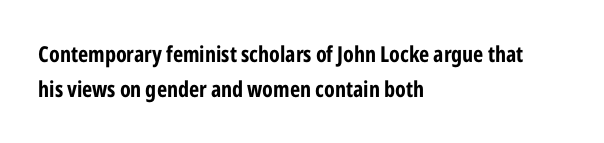
The image shows 22 px bold type, upright; set left-aligned, normal line spacing (1.6x), normal letter spacing, not underlined.
